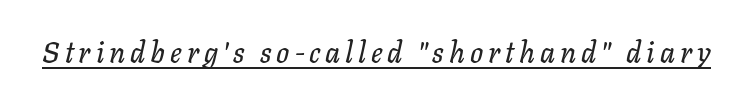
{"italic": "yes", "lean": "right", "slant_degrees": 11, "width": "normal", "stroke_contrast": "low", "x_height": "medium", "monospaced": "no", "underline": "yes", "glyph_px": 29}
